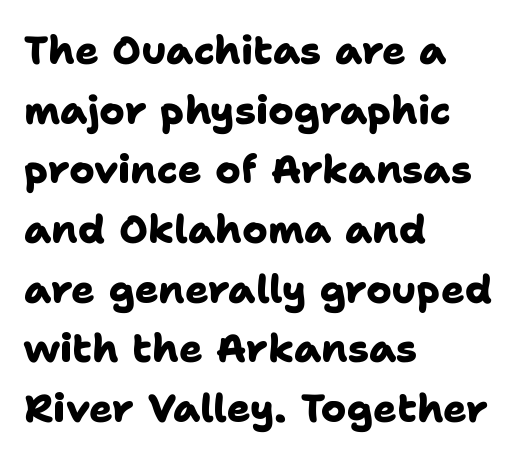
Q: Is the text bold? A: Yes.
Q: Is the typeface a serif or a sans-serif typeface? A: Sans-serif.
Q: Is the text underlined? A: No.
Q: How is the paragraph aligned? A: Left-aligned.
Q: Is the spacing between letters normal or unusually wide? A: Normal.
Q: Is the spacing between lines tight, normal or loose? A: Normal.
Q: Width (condensed, normal, or wide)? A: Normal.
Q: Stroke contrast? A: Low.
Q: x-height? A: Medium.
Q: Monospaced? A: No.
